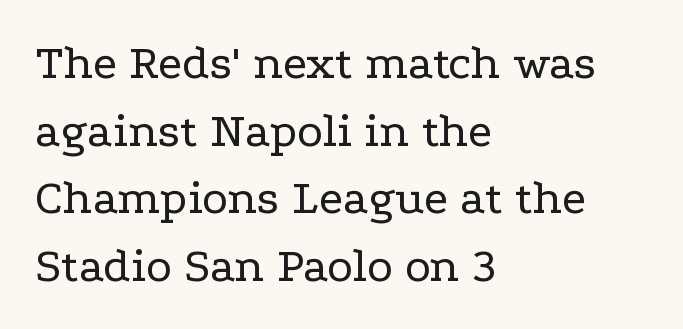
The face used here is rendered with its standard letterfit. Little horizontal feet cap the strokes, marking this as serif type. Each letter keeps its own natural width here, so spacing adapts to shape. Each new line begins a customary step beneath the previous one. Is the type heavy? It reads as light-to-regular instead. Notice how the passage keeps a crisp vertical edge on the left only.
